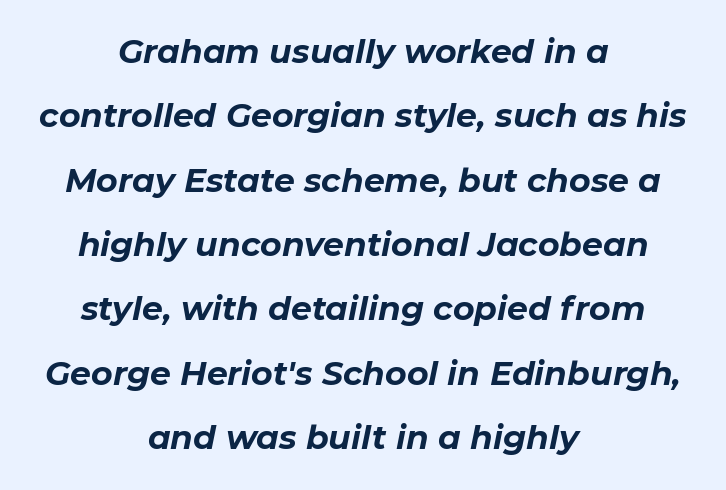
The image shows 33 px bold type, italic (leaning right); set centered, loose line spacing (1.95x), normal letter spacing, not underlined; low stroke contrast and a medium x-height.
